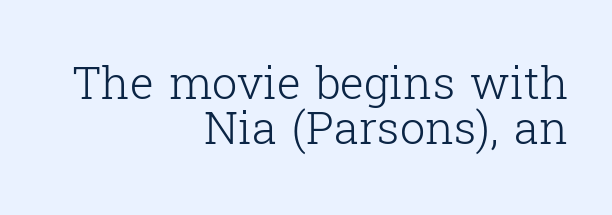
{"serif": "yes", "italic": "no", "bold": "no", "weight": "light", "width": "normal", "stroke_contrast": "low", "x_height": "medium", "monospaced": "no", "underline": "no", "align": "right", "line_spacing": "tight", "line_spacing_ratio": 0.99, "letter_spacing": "normal", "letter_spacing_em": 0.0, "glyph_px": 45}
